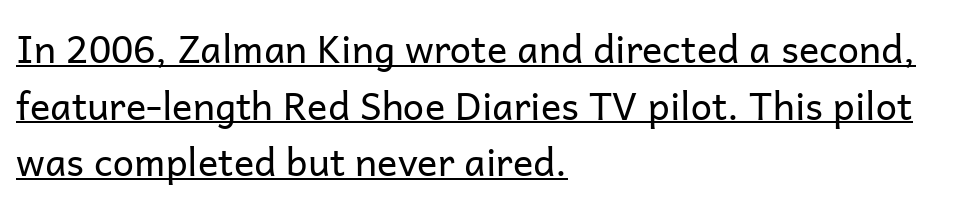
Q: Is the text bold? A: No.
Q: Is the text italic (slanted)? A: No, it is upright.
Q: Is the typeface a serif or a sans-serif typeface? A: Sans-serif.
Q: Is the text underlined? A: Yes.
Q: How is the paragraph aligned? A: Left-aligned.
Q: Is the spacing between letters normal or unusually wide? A: Normal.
Q: Is the spacing between lines tight, normal or loose? A: Normal.
Q: Width (condensed, normal, or wide)? A: Normal.
Q: Stroke contrast? A: Low.
Q: x-height? A: Medium.
Q: Monospaced? A: No.
